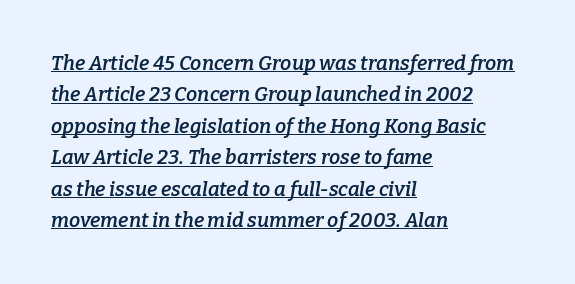
The image shows 20 px text type, italic (leaning right); set left-aligned, normal line spacing (1.57x), normal letter spacing, underlined.
